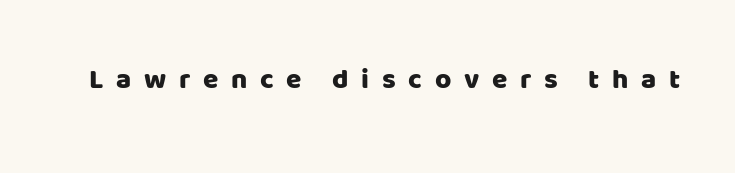
Italic? Not at all — the glyphs are vertical. Each word looks stretched out because of the extra space between its letters. Serifs: no, the terminals of the letterforms are clean. Anything drawn beneath the words? Only blank space. Here the designer chose a conventional face with non-uniform glyph widths.
